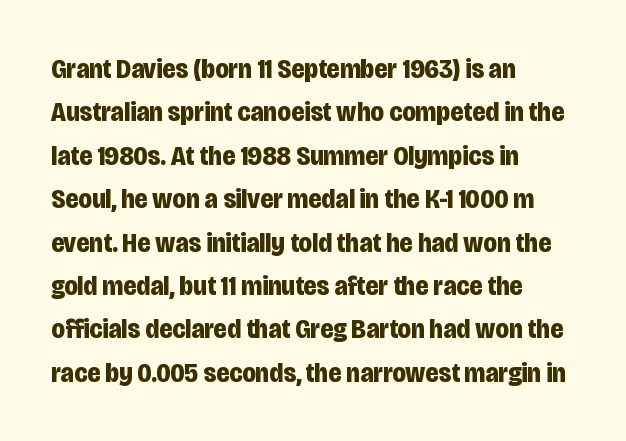
Serif or sans? Sans — the stroke terminals are bare. How would I describe the line gaps? Plain and ordinary. Strong, thick strokes mark this as bold type. These lines were composed using upright roman letters. Lines of text with bare space underneath. The face used here is proportionally spaced, like ordinary book or web type.
